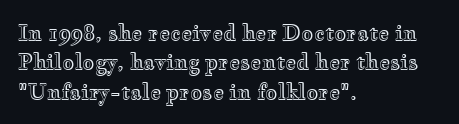
{"italic": "no", "underline": "no", "align": "left", "line_spacing": "normal", "line_spacing_ratio": 1.4, "letter_spacing": "normal", "letter_spacing_em": 0.0, "glyph_px": 21}
